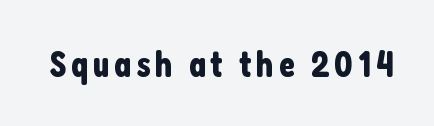
Q: Is the text italic (slanted)? A: No, it is upright.
Q: Is the typeface a serif or a sans-serif typeface? A: Sans-serif.
Q: Is the text underlined? A: No.
Q: Width (condensed, normal, or wide)? A: Condensed.
Q: Stroke contrast? A: Low.
Q: x-height? A: Medium.
Q: Monospaced? A: No.
